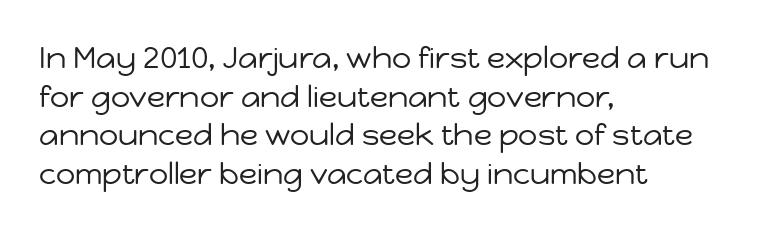
Q: Is the text bold? A: No.
Q: Is the text italic (slanted)? A: No, it is upright.
Q: Is the typeface a serif or a sans-serif typeface? A: Sans-serif.
Q: Is the text underlined? A: No.
Q: How is the paragraph aligned? A: Left-aligned.
Q: Is the spacing between letters normal or unusually wide? A: Normal.
Q: Is the spacing between lines tight, normal or loose? A: Normal.
Q: Width (condensed, normal, or wide)? A: Normal.
Q: Stroke contrast? A: Low.
Q: x-height? A: Medium.
Q: Monospaced? A: No.
